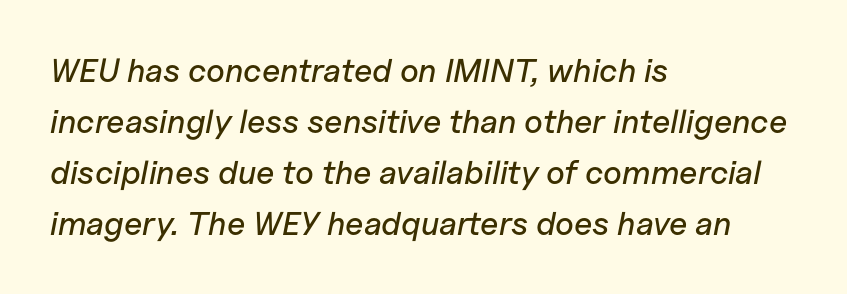
Q: Is the text italic (slanted)? A: Yes, it leans right by about 11 degrees.
Q: Is the text underlined? A: No.
Q: How is the paragraph aligned? A: Left-aligned.
Q: Is the spacing between letters normal or unusually wide? A: Normal.
Q: Is the spacing between lines tight, normal or loose? A: Normal.
Q: Width (condensed, normal, or wide)? A: Normal.
Q: Stroke contrast? A: Low.
Q: x-height? A: Medium.
Q: Monospaced? A: No.
